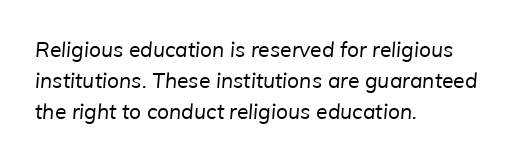
The image shows 21 px text type; set left-aligned, normal line spacing (1.48x), normal letter spacing, not underlined.
